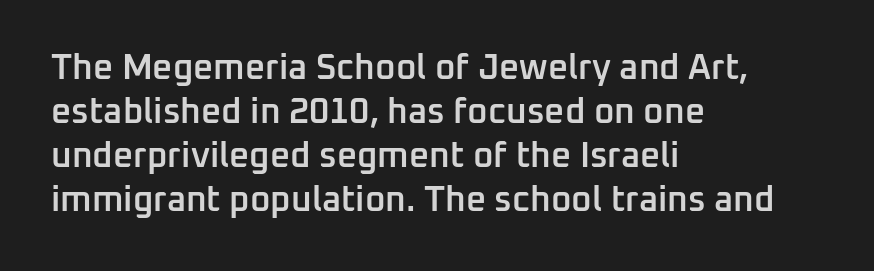
The image shows 35 px semibold sans-serif type, upright; set left-aligned, normal line spacing (1.26x), normal letter spacing, not underlined; low stroke contrast and a medium x-height.
